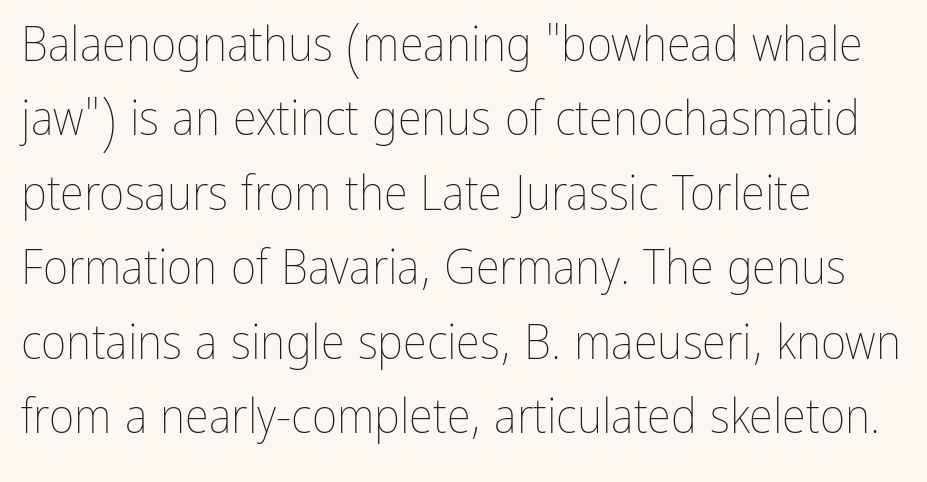
{"italic": "no", "bold": "no", "weight": "thin", "width": "condensed", "stroke_contrast": "low", "x_height": "medium", "monospaced": "no", "underline": "no", "align": "left", "line_spacing": "normal", "line_spacing_ratio": 1.52, "letter_spacing": "normal", "letter_spacing_em": 0.0, "glyph_px": 49}
